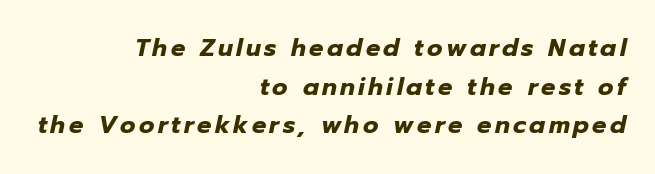
Q: Is the text bold? A: Yes.
Q: Is the text italic (slanted)? A: Yes, it leans right by about 12 degrees.
Q: Is the text underlined? A: No.
Q: How is the paragraph aligned? A: Right-aligned.
Q: Is the spacing between lines tight, normal or loose? A: Normal.
